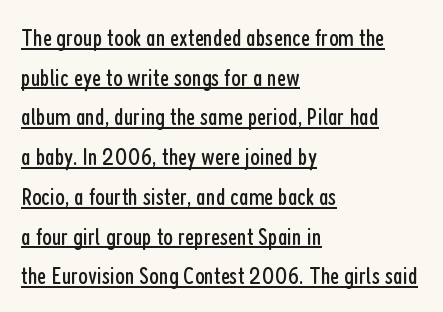
Teacher's note: observe the even left margin — that is flush-left alignment. Notice how a bar underscores the lettering throughout. Is there any slant? The stems are plumb. The rendering keeps characters at their native spacing. If you measured baseline to baseline, you'd find a middling distance.
